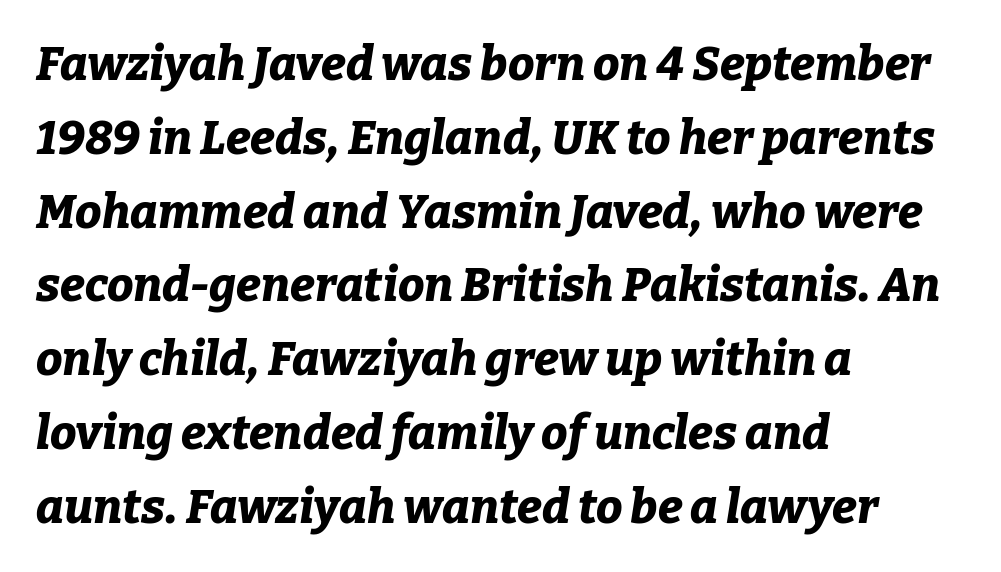
{"italic": "yes", "lean": "right", "slant_degrees": 9, "bold": "yes", "weight": "bold", "width": "normal", "stroke_contrast": "low", "x_height": "medium", "monospaced": "no", "underline": "no", "align": "left", "line_spacing": "normal", "line_spacing_ratio": 1.57, "letter_spacing": "normal", "letter_spacing_em": 0.0, "glyph_px": 47}
